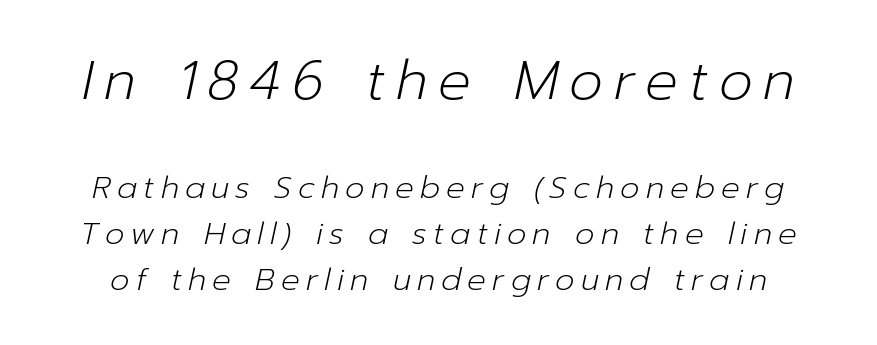
Q: Is the text bold? A: No.
Q: Is the text italic (slanted)? A: Yes, it leans right by about 12 degrees.
Q: Is the text underlined? A: No.
Q: Is the spacing between letters normal or unusually wide? A: Unusually wide.
Q: Is the spacing between lines tight, normal or loose? A: Normal.
Q: Which block of text is set in a larger size, the first (top) or the second (bottom)? A: The first (top) one.
Q: Width (condensed, normal, or wide)? A: Normal.
Q: Stroke contrast? A: Low.
Q: x-height? A: Medium.
Q: Monospaced? A: No.
